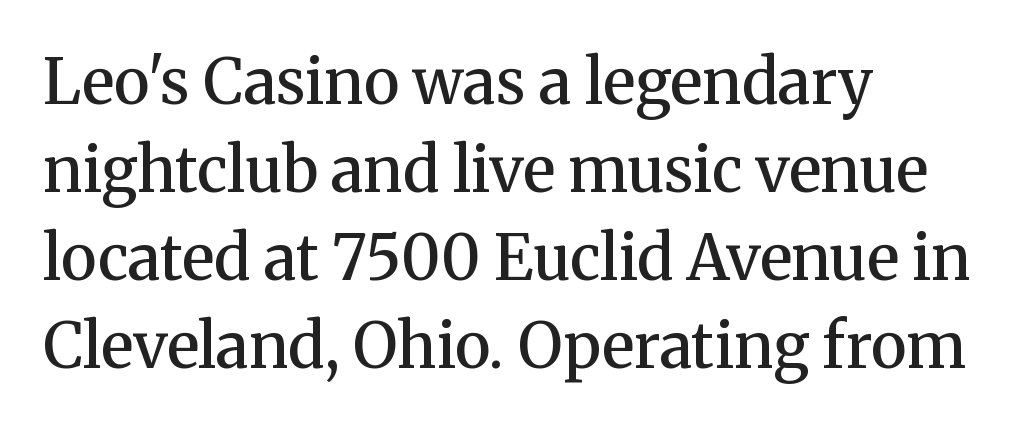
Q: Is the text bold? A: Semi-bold.
Q: Is the text italic (slanted)? A: No, it is upright.
Q: Is the typeface a serif or a sans-serif typeface? A: Serif.
Q: Is the text underlined? A: No.
Q: How is the paragraph aligned? A: Left-aligned.
Q: Is the spacing between letters normal or unusually wide? A: Normal.
Q: Is the spacing between lines tight, normal or loose? A: Normal.
Q: Width (condensed, normal, or wide)? A: Normal.
Q: Stroke contrast? A: Medium.
Q: x-height? A: Medium.
Q: Monospaced? A: No.
